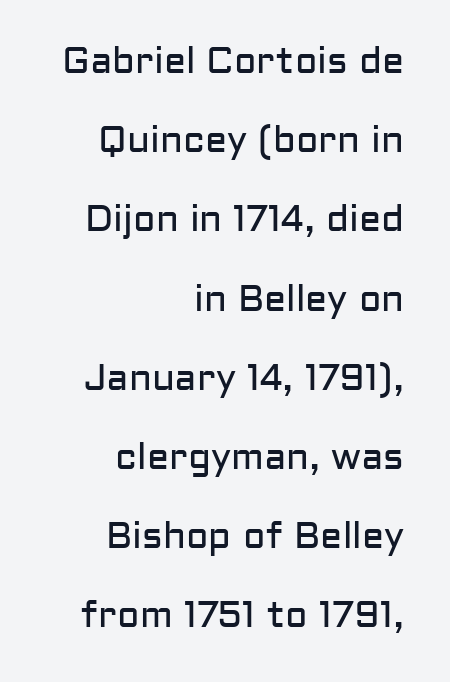
{"serif": "no", "italic": "no", "bold": "no", "weight": "regular", "width": "normal", "stroke_contrast": "low", "x_height": "medium", "monospaced": "no", "underline": "no", "align": "right", "line_spacing": "loose", "line_spacing_ratio": 2.14, "letter_spacing": "normal", "letter_spacing_em": 0.0, "glyph_px": 37}
